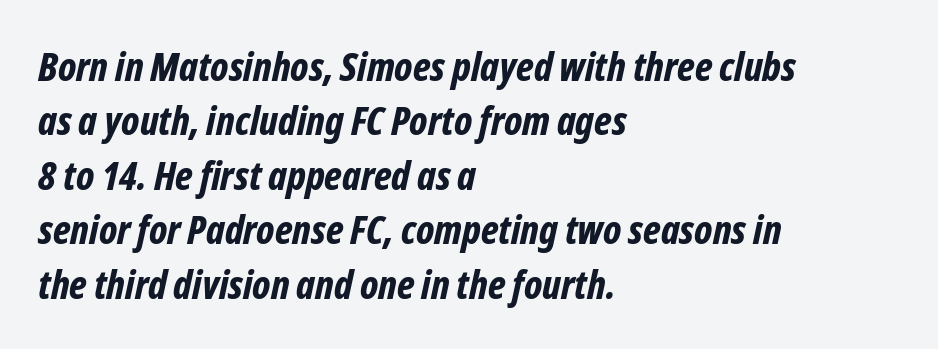
{"italic": "yes", "lean": "right", "slant_degrees": 12, "bold": "yes", "weight": "bold", "width": "condensed", "stroke_contrast": "low", "x_height": "medium", "monospaced": "no", "underline": "no", "align": "left", "line_spacing": "normal", "line_spacing_ratio": 1.36, "letter_spacing": "normal", "letter_spacing_em": 0.0, "glyph_px": 40}
